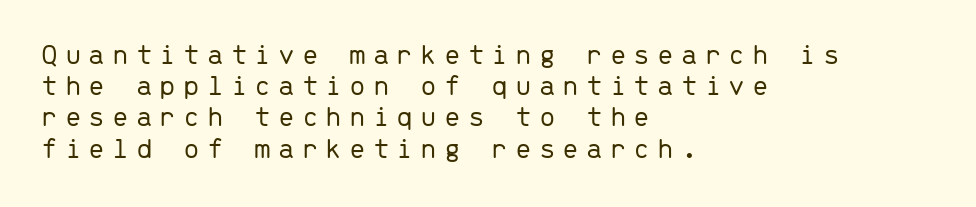
Q: Is the text bold? A: No.
Q: Is the text italic (slanted)? A: No, it is upright.
Q: Is the typeface a serif or a sans-serif typeface? A: Sans-serif.
Q: Is the text underlined? A: No.
Q: How is the paragraph aligned? A: Left-aligned.
Q: Is the spacing between letters normal or unusually wide? A: Unusually wide.
Q: Is the spacing between lines tight, normal or loose? A: Tight.
Q: Width (condensed, normal, or wide)? A: Normal.
Q: Stroke contrast? A: Low.
Q: x-height? A: Medium.
Q: Monospaced? A: Yes.
